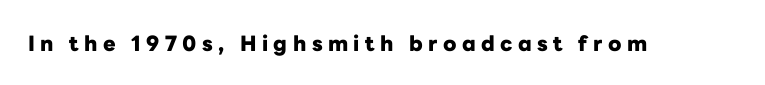
Q: Is the text bold? A: Yes.
Q: Is the text italic (slanted)? A: No, it is upright.
Q: Is the text underlined? A: No.
Q: Is the spacing between letters normal or unusually wide? A: Unusually wide.
